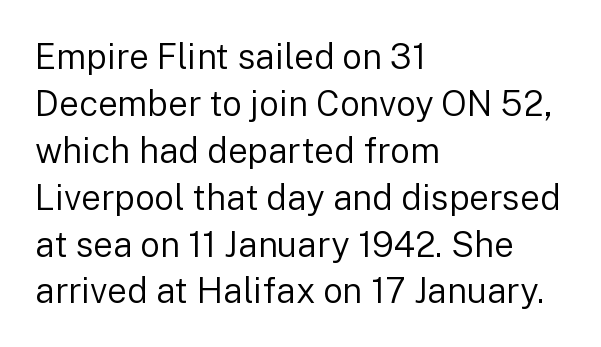
A roman cut, with each character standing at attention. Honestly, the row spacing looks completely unremarkable. Check the space under the baseline: it is left empty. Characters follow at the spacing the type designer built in.
